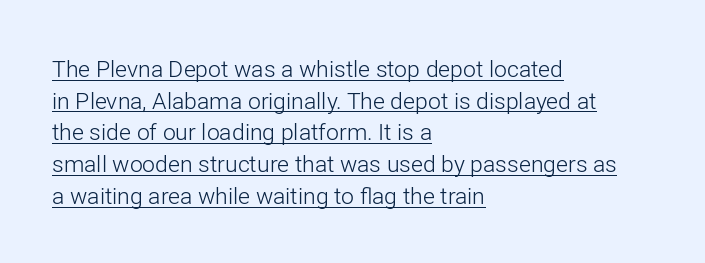
Q: Is the text bold? A: No.
Q: Is the text italic (slanted)? A: No, it is upright.
Q: Is the text underlined? A: Yes.
Q: How is the paragraph aligned? A: Left-aligned.
Q: Is the spacing between letters normal or unusually wide? A: Normal.
Q: Is the spacing between lines tight, normal or loose? A: Normal.
